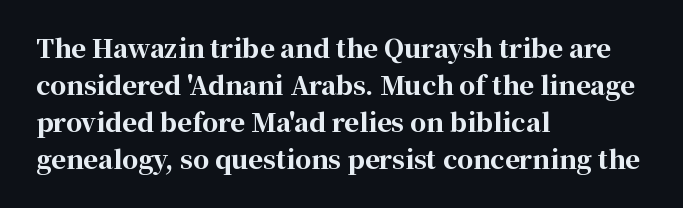
Q: Is the text bold? A: Yes.
Q: Is the text italic (slanted)? A: No, it is upright.
Q: Is the text underlined? A: No.
Q: How is the paragraph aligned? A: Left-aligned.
Q: Is the spacing between letters normal or unusually wide? A: Normal.
Q: Is the spacing between lines tight, normal or loose? A: Normal.
